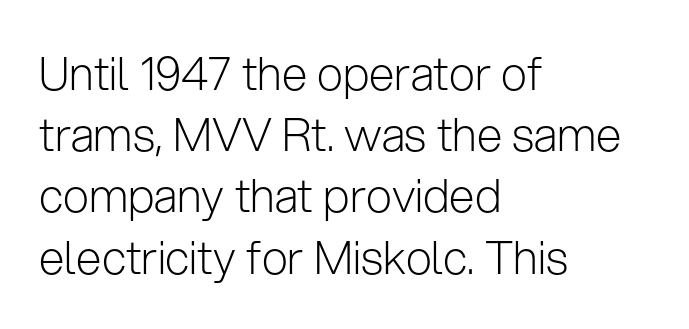
{"serif": "no", "italic": "no", "bold": "no", "weight": "light", "width": "normal", "stroke_contrast": "low", "x_height": "medium", "monospaced": "no", "underline": "no", "align": "left", "line_spacing": "normal", "line_spacing_ratio": 1.33, "letter_spacing": "normal", "letter_spacing_em": 0.0, "glyph_px": 46}
